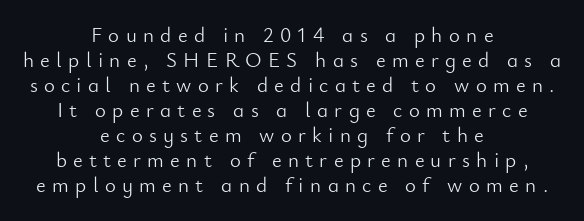
The image shows 21 px text type, upright; set centered, line spacing 1.19x, unusually wide letter spacing (+0.3 em), not underlined.
